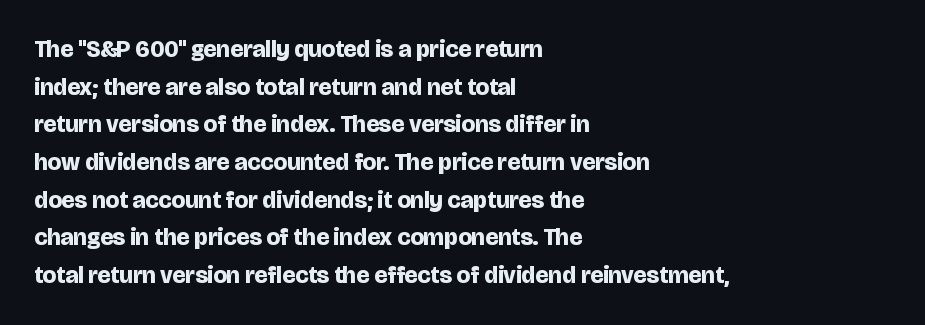
The image shows 24 px bold type, upright; set left-aligned, normal line spacing (1.57x), normal letter spacing, not underlined.
